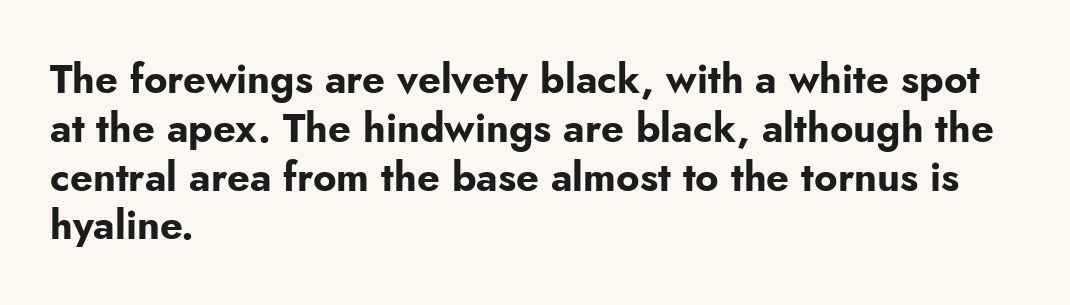
Underlining? Definitely not there. This sample is left-justified, so line endings fall wherever the words run out. Nothing unusual about the tracking: characters are spaced as the font intends. Here the designer chose a conventional face with non-uniform glyph widths. A sans-serif font was chosen for this passage.
